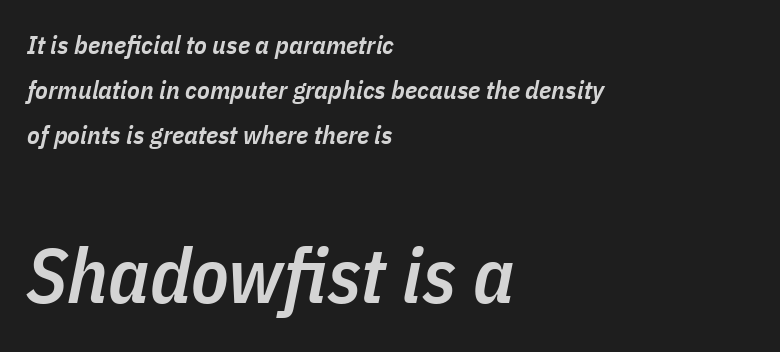
The image shows 77 px semibold, condensed type, italic (leaning right); set left-aligned, line spacing 1.73x, normal letter spacing, not underlined; the second (bottom) block is 2.96x larger; low stroke contrast and a medium x-height.
